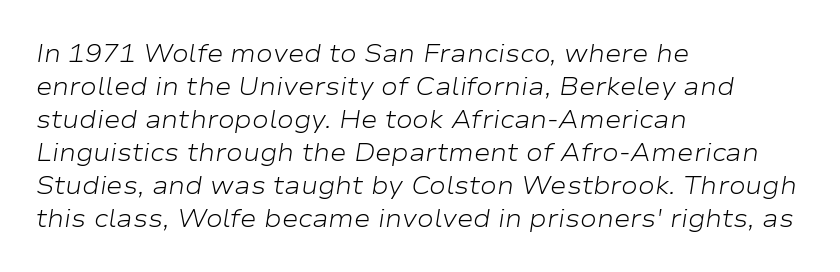
The image shows 25 px text type, italic (leaning right); set left-aligned, normal line spacing (1.32x), normal letter spacing, not underlined.
